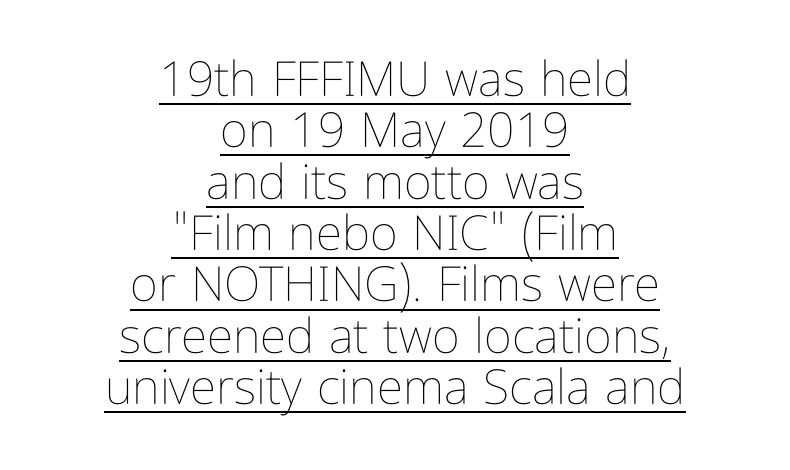
Q: Is the text bold? A: No.
Q: Is the text italic (slanted)? A: No, it is upright.
Q: Is the text underlined? A: Yes.
Q: How is the paragraph aligned? A: Centered.
Q: Is the spacing between letters normal or unusually wide? A: Normal.
Q: Is the spacing between lines tight, normal or loose? A: Tight.
Q: Width (condensed, normal, or wide)? A: Condensed.
Q: Stroke contrast? A: Low.
Q: x-height? A: Medium.
Q: Monospaced? A: No.
